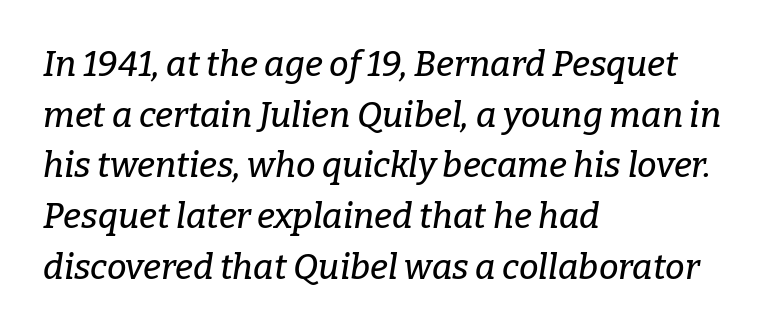
Q: Is the text italic (slanted)? A: Yes, it leans right by about 9 degrees.
Q: Is the typeface a serif or a sans-serif typeface? A: Serif.
Q: Is the text underlined? A: No.
Q: How is the paragraph aligned? A: Left-aligned.
Q: Is the spacing between letters normal or unusually wide? A: Normal.
Q: Is the spacing between lines tight, normal or loose? A: Normal.
Q: Width (condensed, normal, or wide)? A: Normal.
Q: Stroke contrast? A: Low.
Q: x-height? A: Medium.
Q: Monospaced? A: No.
